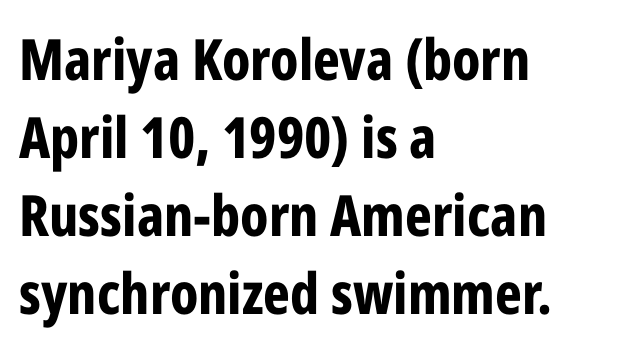
Q: Is the text bold? A: Yes.
Q: Is the text italic (slanted)? A: No, it is upright.
Q: Is the typeface a serif or a sans-serif typeface? A: Sans-serif.
Q: Is the text underlined? A: No.
Q: How is the paragraph aligned? A: Left-aligned.
Q: Is the spacing between letters normal or unusually wide? A: Normal.
Q: Is the spacing between lines tight, normal or loose? A: Normal.
Q: Width (condensed, normal, or wide)? A: Condensed.
Q: Stroke contrast? A: Low.
Q: x-height? A: Medium.
Q: Monospaced? A: No.
